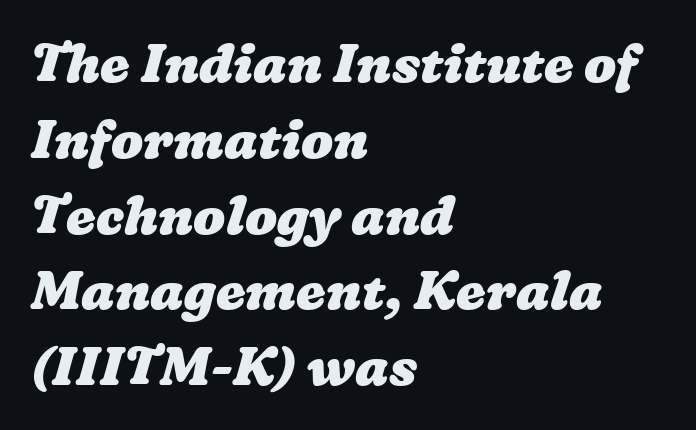
The image shows 53 px heavy, wide type; set left-aligned, normal line spacing (1.43x), normal letter spacing, not underlined; low stroke contrast and a medium x-height.
